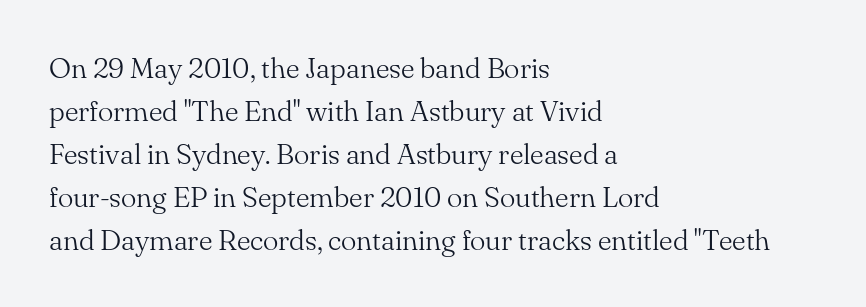
One-word summary of the alignment: left. If you measured baseline to baseline, you'd find a middling distance. A typesetter would call this proportional, since set widths differ per character. No word sits above an underline.
